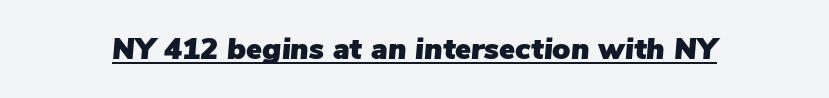
{"italic": "yes", "lean": "right", "slant_degrees": 5, "width": "normal", "stroke_contrast": "low", "x_height": "medium", "monospaced": "no", "underline": "yes", "letter_spacing": "normal", "letter_spacing_em": 0.0, "glyph_px": 30}
